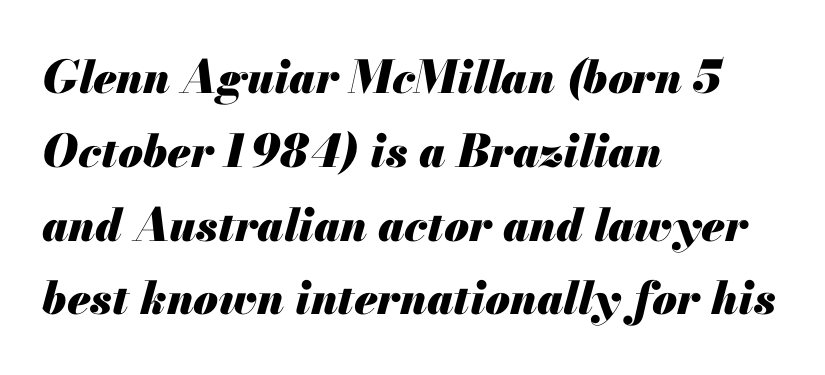
Q: Is the text bold? A: Yes.
Q: Is the text italic (slanted)? A: Yes, it leans right by about 13 degrees.
Q: Is the text underlined? A: No.
Q: How is the paragraph aligned? A: Left-aligned.
Q: Is the spacing between letters normal or unusually wide? A: Normal.
Q: Is the spacing between lines tight, normal or loose? A: Normal.
Q: Width (condensed, normal, or wide)? A: Normal.
Q: Stroke contrast? A: Medium.
Q: x-height? A: Small.
Q: Monospaced? A: No.
